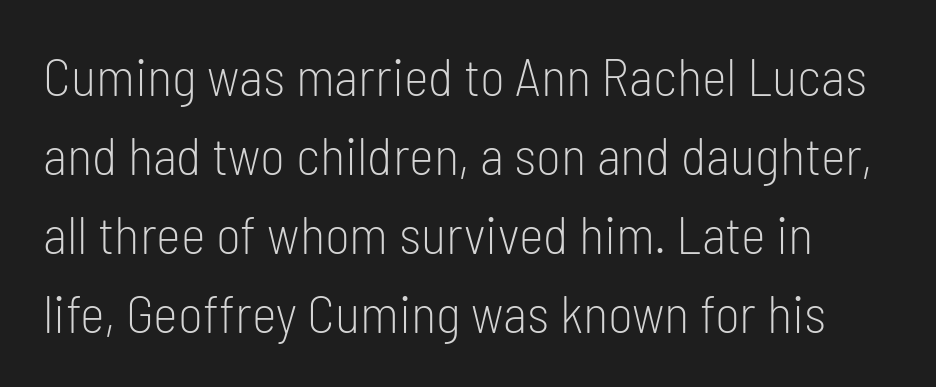
{"serif": "no", "italic": "no", "bold": "no", "weight": "light", "width": "condensed", "stroke_contrast": "low", "x_height": "medium", "monospaced": "no", "underline": "no", "line_spacing": "normal", "line_spacing_ratio": 1.49, "letter_spacing": "normal", "letter_spacing_em": 0.0, "glyph_px": 53}
